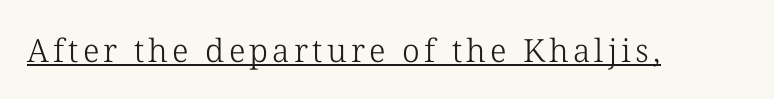
{"serif": "yes", "italic": "no", "bold": "no", "weight": "light", "width": "normal", "stroke_contrast": "low", "x_height": "medium", "monospaced": "no", "underline": "yes", "glyph_px": 32}
